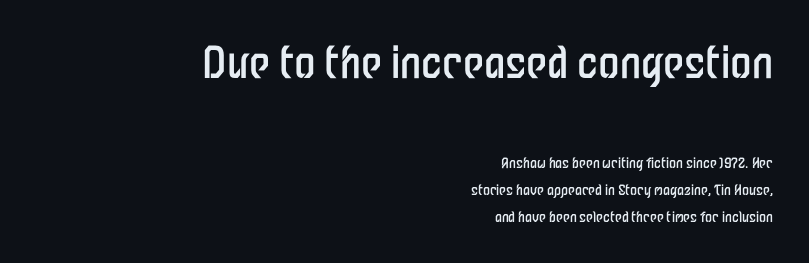
{"serif": "no", "italic": "no", "bold": "no", "weight": "regular", "width": "condensed", "stroke_contrast": "low", "x_height": "medium", "monospaced": "no", "underline": "no", "align": "right", "line_spacing": "loose", "line_spacing_ratio": 1.94, "letter_spacing": "normal", "letter_spacing_em": 0.0, "larger_block": "first", "size_ratio": 3.07, "glyph_px": 43}
